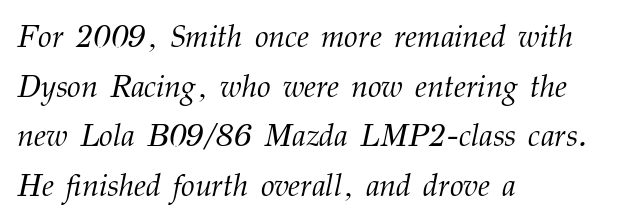
{"serif": "yes", "italic": "yes", "lean": "right", "slant_degrees": 12, "bold": "no", "weight": "light", "width": "normal", "stroke_contrast": "medium", "x_height": "medium", "monospaced": "no", "underline": "no", "align": "left", "line_spacing": "normal", "line_spacing_ratio": 1.6, "letter_spacing": "normal", "letter_spacing_em": 0.0, "glyph_px": 31}
